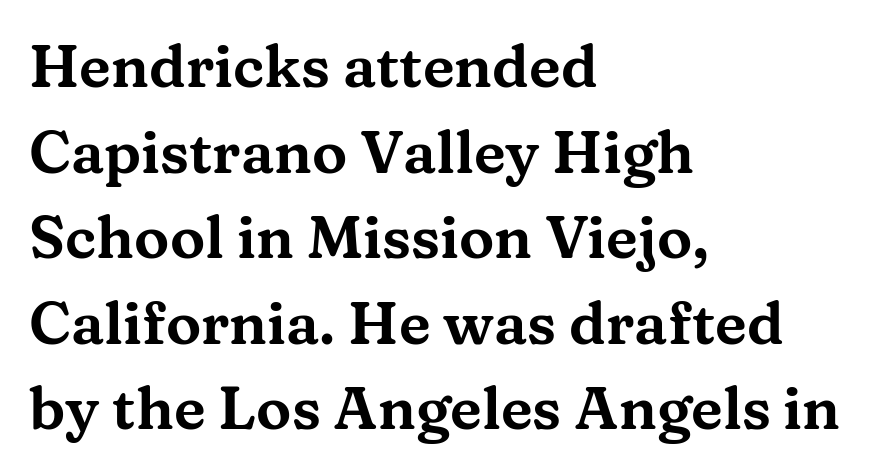
The image shows 59 px wide serif type, upright; set left-aligned, normal line spacing (1.45x), normal letter spacing, not underlined; medium stroke contrast and a medium x-height.
